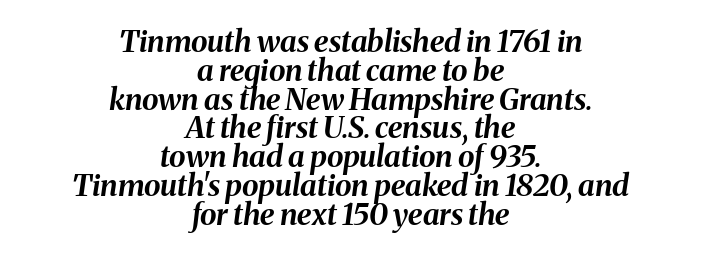
Q: Is the text bold? A: Yes.
Q: Is the text italic (slanted)? A: Yes, it leans right by about 8 degrees.
Q: Is the text underlined? A: No.
Q: How is the paragraph aligned? A: Centered.
Q: Is the spacing between letters normal or unusually wide? A: Normal.
Q: Is the spacing between lines tight, normal or loose? A: Tight.
Q: Width (condensed, normal, or wide)? A: Normal.
Q: Stroke contrast? A: Medium.
Q: x-height? A: Medium.
Q: Monospaced? A: No.
